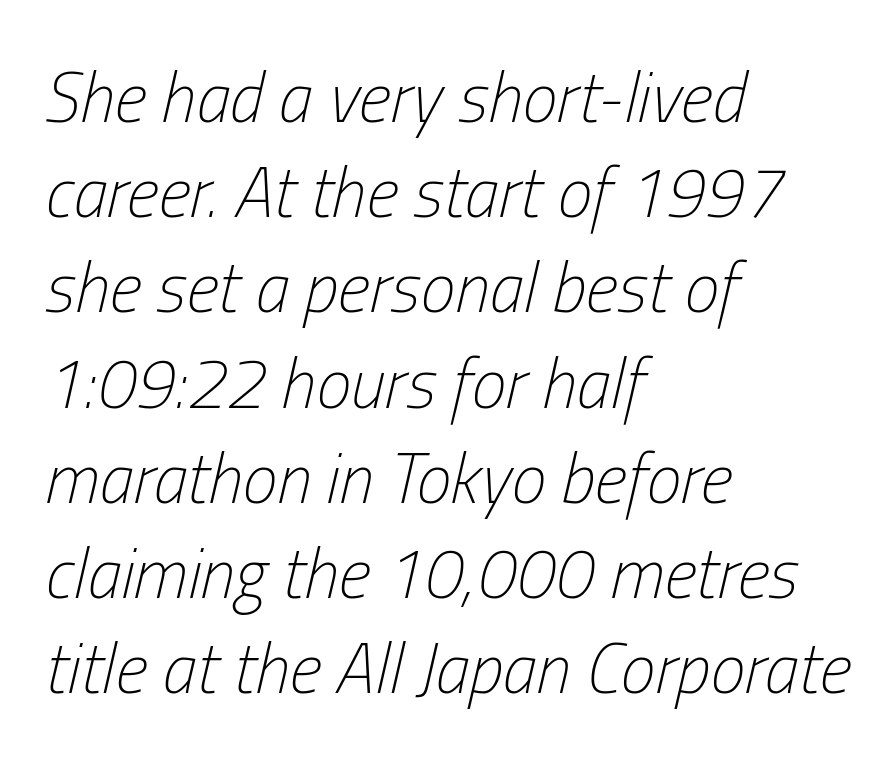
{"italic": "yes", "lean": "right", "slant_degrees": 13, "bold": "no", "weight": "light", "width": "condensed", "stroke_contrast": "low", "x_height": "medium", "monospaced": "no", "underline": "no", "align": "left", "line_spacing": "normal", "line_spacing_ratio": 1.36, "letter_spacing": "normal", "letter_spacing_em": 0.0, "glyph_px": 70}
